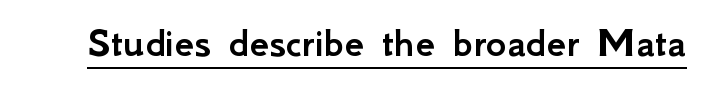
These lines are rendered in a variable-pitch font. Check where the strokes stop: nothing finishes them off — pure sans. Italic? Not at all — the glyphs are vertical. Glyph-to-glyph distance matches everyday printed text. The sample's only ornament is a line tracing under the words.
